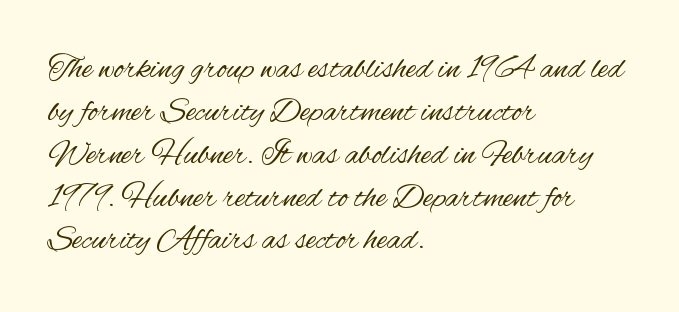
Q: Is the text bold? A: No.
Q: Is the text italic (slanted)? A: Yes.
Q: Is the typeface a serif or a sans-serif typeface? A: Sans-serif.
Q: Is the text underlined? A: No.
Q: How is the paragraph aligned? A: Left-aligned.
Q: Is the spacing between letters normal or unusually wide? A: Normal.
Q: Is the spacing between lines tight, normal or loose? A: Normal.
Q: Width (condensed, normal, or wide)? A: Condensed.
Q: Stroke contrast? A: Medium.
Q: x-height? A: Small.
Q: Monospaced? A: No.
